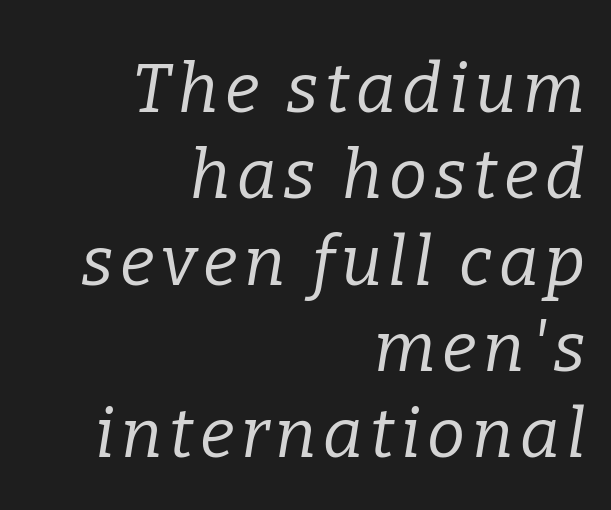
{"serif": "yes", "italic": "yes", "lean": "right", "slant_degrees": 9, "bold": "no", "weight": "regular", "width": "normal", "stroke_contrast": "low", "x_height": "medium", "monospaced": "no", "underline": "no", "align": "right", "line_spacing": "normal", "line_spacing_ratio": 1.27, "glyph_px": 68}
